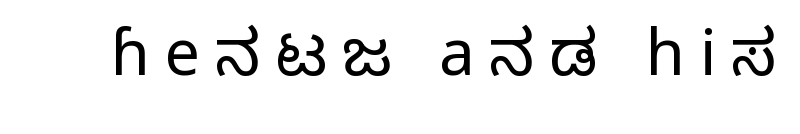
The image shows 63 px light sans-serif type, upright; set unusually wide letter spacing (+0.24 em), not underlined; low stroke contrast and a medium x-height.
